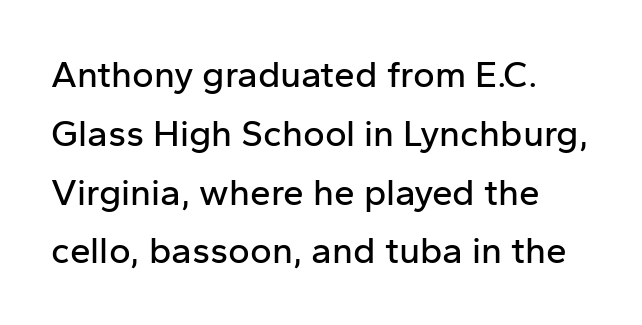
A typesetter would call this proportional, since set widths differ per character. Are there feet on the stems? There aren't — it's a sans. Plain, unruled lines of type. Tracking here is standard; glyphs follow each other at the usual distance. No italicization has been applied; the sample stays upright. The passage shown stacks its lines at a standard gap.
